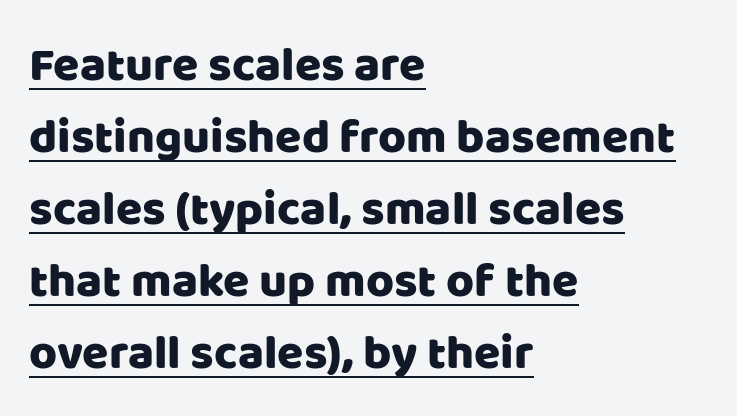
{"serif": "no", "italic": "no", "width": "normal", "stroke_contrast": "low", "x_height": "large", "monospaced": "no", "underline": "yes", "align": "left", "line_spacing": "normal", "line_spacing_ratio": 1.5, "letter_spacing": "normal", "letter_spacing_em": 0.0, "glyph_px": 48}
